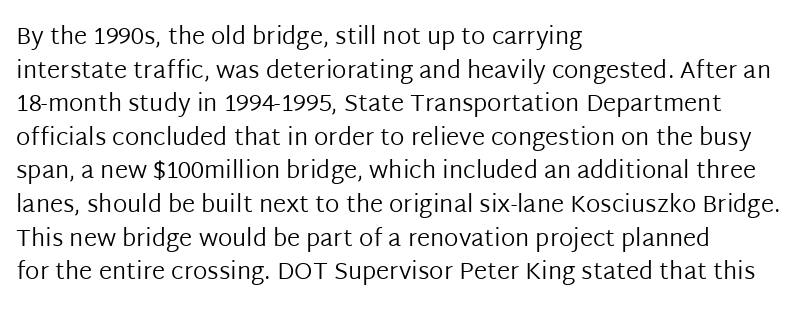
The image shows 24 px text type, upright; set left-aligned, normal line spacing (1.4x), normal letter spacing, not underlined.
